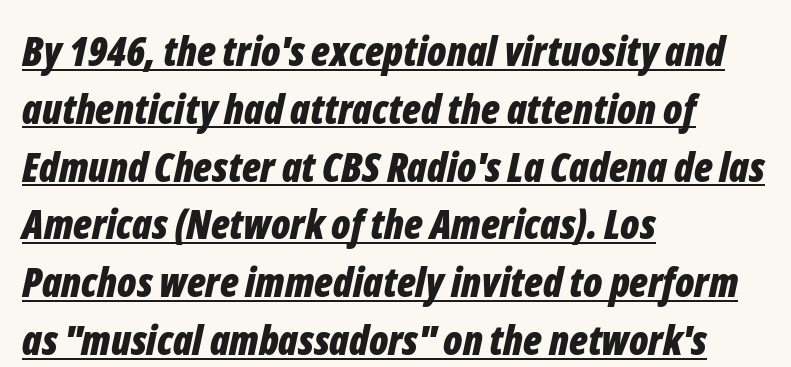
Visually the block forms a straight wall on the left and a jagged coastline on the right. Tracking here is standard; glyphs follow each other at the usual distance. Here the designer chose a conventional face with non-uniform glyph widths. The whole block is typeset with a tilt. Each new line begins a customary step beneath the previous one. The rendering uses the underline text-decoration.
